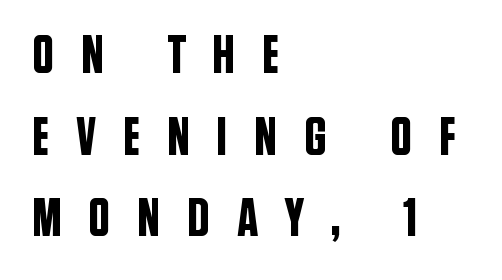
{"serif": "no", "italic": "no", "width": "condensed", "stroke_contrast": "low", "x_height": "large", "monospaced": "no", "underline": "no", "align": "left", "line_spacing": "normal", "line_spacing_ratio": 1.51, "letter_spacing": "wide", "letter_spacing_em": 0.49, "glyph_px": 54}
